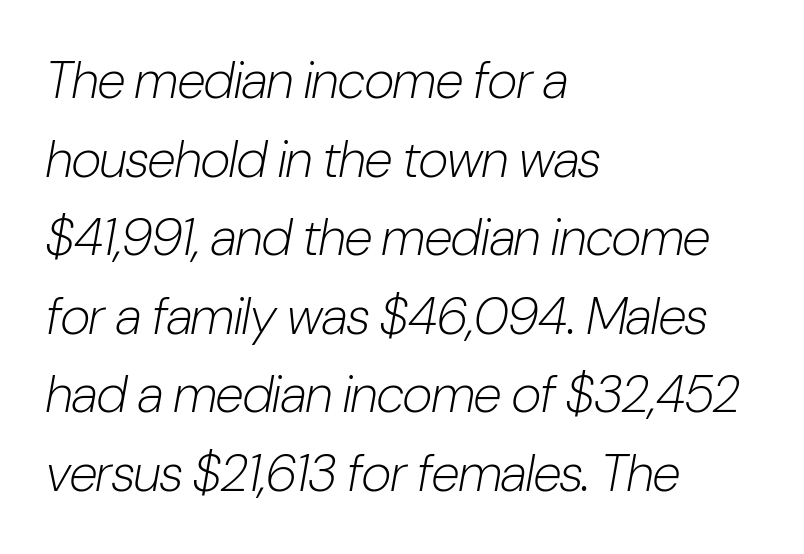
Weight: not bold — regular or lighter. The specimen omits any rule beneath the text block's lines. Between one letter and the next there's only the usual sliver of space. These lines are rendered in a variable-pitch font.
